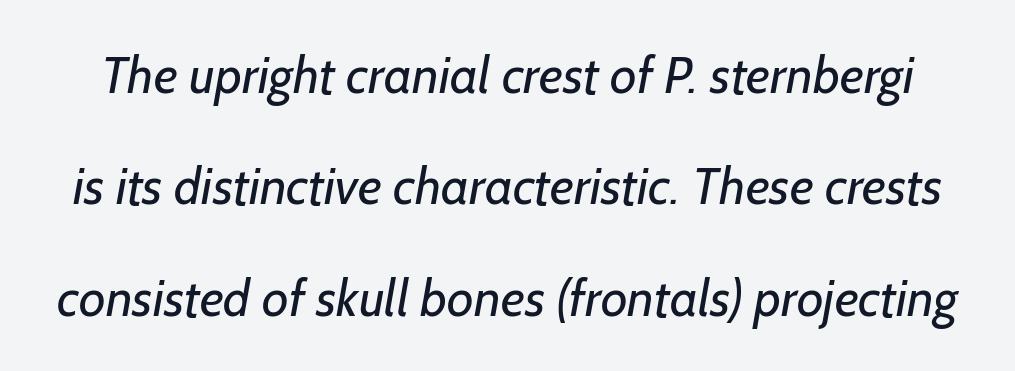
The font family rendered here belongs to the sans-serif group. No chunkiness to these letters — they're not bold. Each row of text sits above clean, open space. These lines stand farther apart than default settings would place them. A typesetter would call this zero additional tracking. The face used here is proportionally spaced, like ordinary book or web type.
